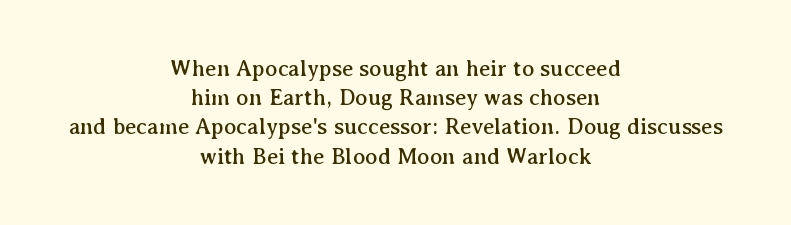
Q: Is the text italic (slanted)? A: No, it is upright.
Q: Is the text underlined? A: No.
Q: How is the paragraph aligned? A: Centered.
Q: Is the spacing between letters normal or unusually wide? A: Normal.
Q: Is the spacing between lines tight, normal or loose? A: Normal.
